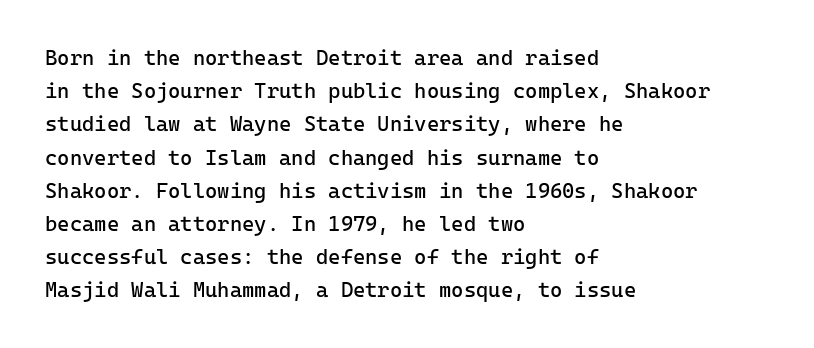
The face looks like a standard text weight, possibly lighter. Short and long lines alike share a common starting point at left. Vertically, the passage feels balanced, rows spaced as you'd expect. A bare baseline throughout the passage. Here the glyphs are tracked normally, forming tight word shapes.
